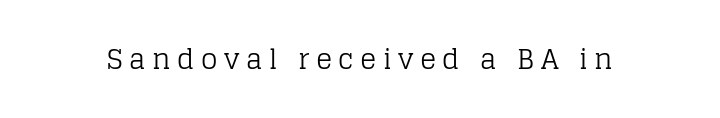
The image shows 27 px text type, upright; set unusually wide letter spacing (+0.24 em), not underlined.
